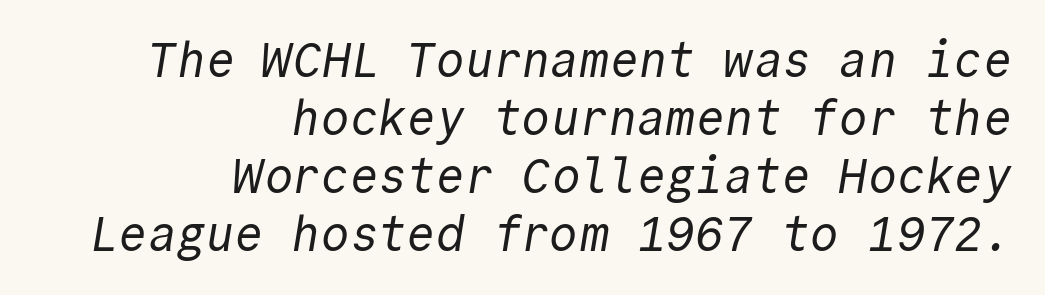
The image shows 48 px regular-weight sans-serif type, monospaced; set right-aligned, line spacing 1.21x, normal letter spacing, not underlined; a medium x-height.
